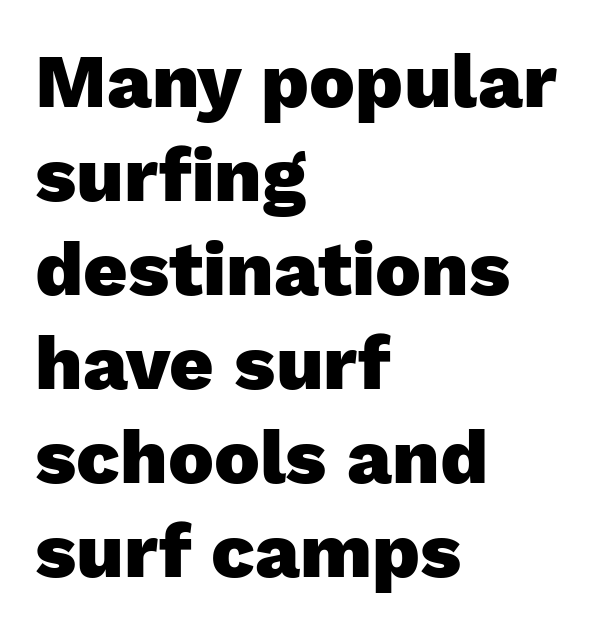
The image shows 77 px heavy sans-serif type, upright; set left-aligned, line spacing 1.22x, normal letter spacing, not underlined; low stroke contrast and a medium x-height.
